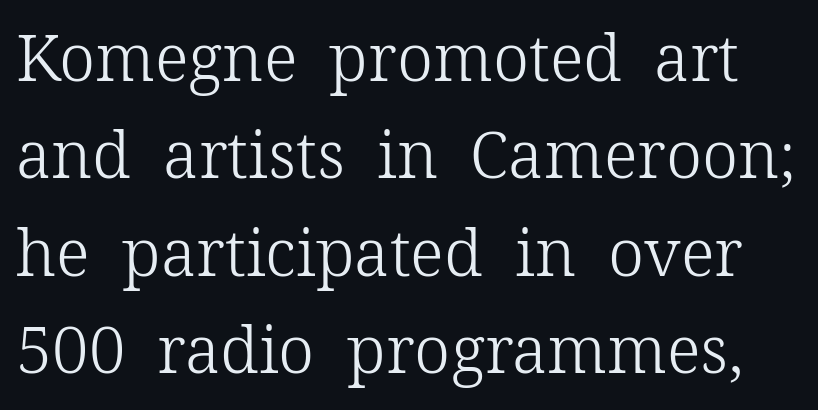
Little horizontal feet cap the strokes, marking this as serif type. Just letters on the line, the space beneath them empty. Honestly, the row spacing looks completely unremarkable. The lettering holds an erect, upright posture throughout. Spacing verdict: proportional, widths tailored to each character. Nobody touched the tracking dial on this one.
